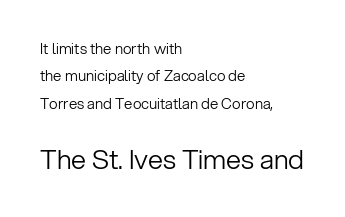
Q: Is the text bold? A: No.
Q: Is the text italic (slanted)? A: No, it is upright.
Q: Is the text underlined? A: No.
Q: How is the paragraph aligned? A: Left-aligned.
Q: Is the spacing between letters normal or unusually wide? A: Normal.
Q: Which block of text is set in a larger size, the first (top) or the second (bottom)? A: The second (bottom) one.
